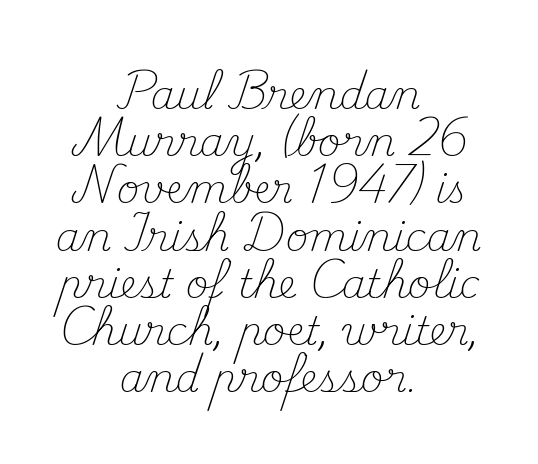
Q: Is the text bold? A: No.
Q: Is the text italic (slanted)? A: Yes.
Q: Is the typeface a serif or a sans-serif typeface? A: Serif.
Q: Is the text underlined? A: No.
Q: How is the paragraph aligned? A: Centered.
Q: Is the spacing between letters normal or unusually wide? A: Normal.
Q: Width (condensed, normal, or wide)? A: Normal.
Q: Stroke contrast? A: Medium.
Q: x-height? A: Small.
Q: Monospaced? A: No.
